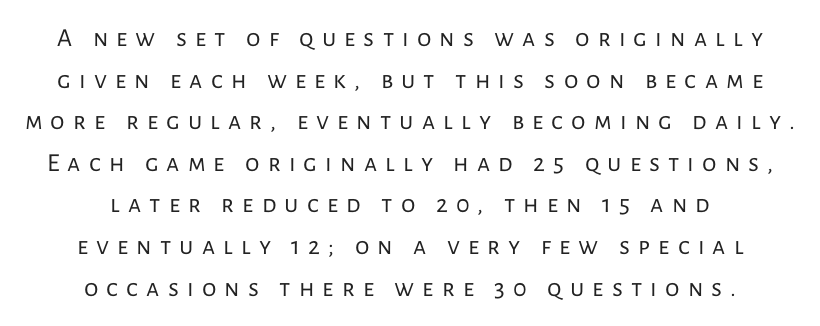
{"italic": "no", "bold": "no", "underline": "no", "align": "center", "line_spacing": "normal", "line_spacing_ratio": 1.6, "letter_spacing": "wide", "letter_spacing_em": 0.31, "glyph_px": 26}
